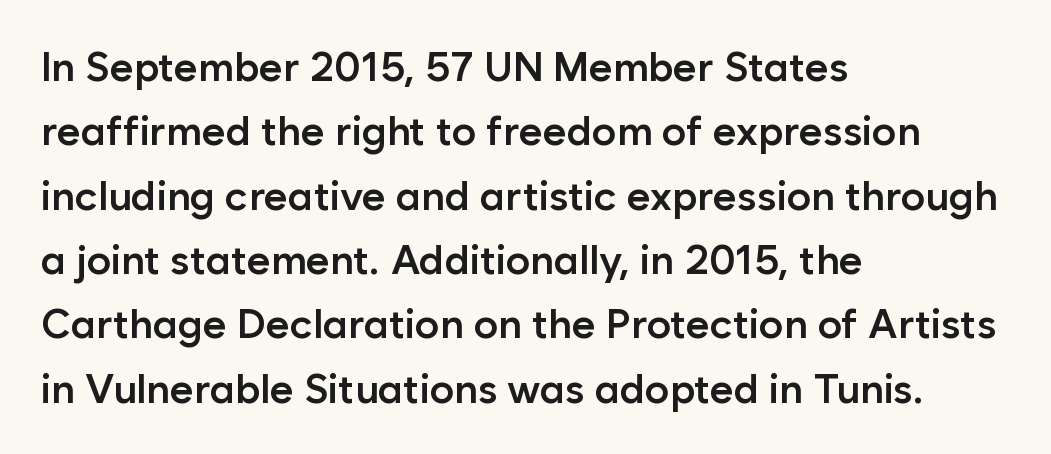
Looks like regular typesetting: each glyph gets only the width it needs. The string is rendered with underlining switched off. The tracking reads as untouched default to a designer's eye. This is the in-between weight designers call semibold or demi. Vertically, the passage feels balanced, rows spaced as you'd expect. You can tell it's not italic because the verticals are truly vertical.
